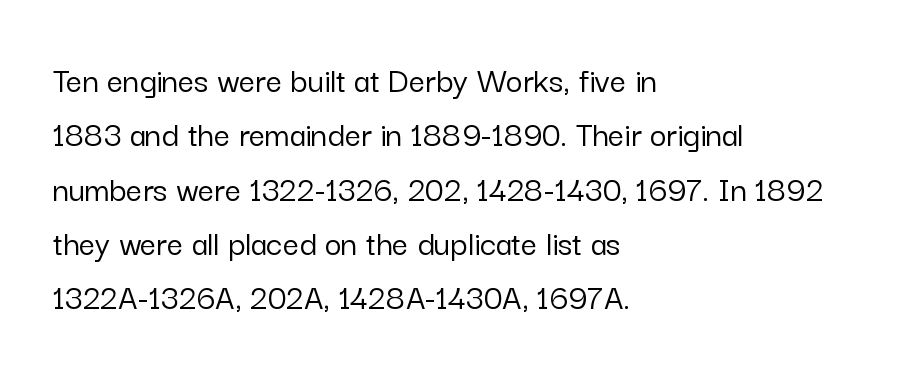
Q: Is the text italic (slanted)? A: No, it is upright.
Q: Is the typeface a serif or a sans-serif typeface? A: Sans-serif.
Q: Is the text underlined? A: No.
Q: How is the paragraph aligned? A: Left-aligned.
Q: Is the spacing between letters normal or unusually wide? A: Normal.
Q: Is the spacing between lines tight, normal or loose? A: Normal.
Q: Width (condensed, normal, or wide)? A: Normal.
Q: Stroke contrast? A: Low.
Q: x-height? A: Medium.
Q: Monospaced? A: No.
